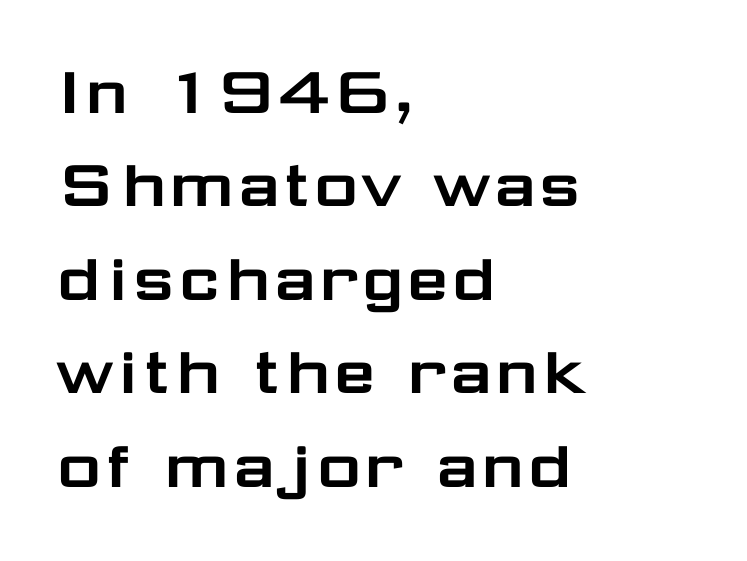
{"serif": "no", "italic": "no", "width": "wide", "stroke_contrast": "low", "x_height": "medium", "monospaced": "no", "underline": "no", "align": "left", "line_spacing_ratio": 1.23, "letter_spacing": "normal", "letter_spacing_em": 0.0, "glyph_px": 76}
